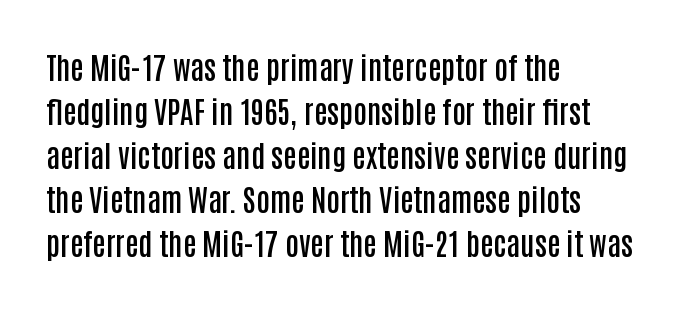
The image shows 30 px semibold, condensed sans-serif type, upright; set left-aligned, normal line spacing (1.47x), normal letter spacing, not underlined; low stroke contrast and a large x-height.
